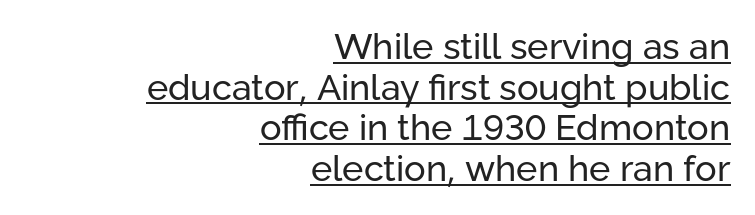
This rendering leaves character spacing at its baseline value. Ordinary non-slanted type is in use. Closely set lines give the paragraph a compact silhouette. The letters advance in unequal steps, a hallmark of proportional type.
